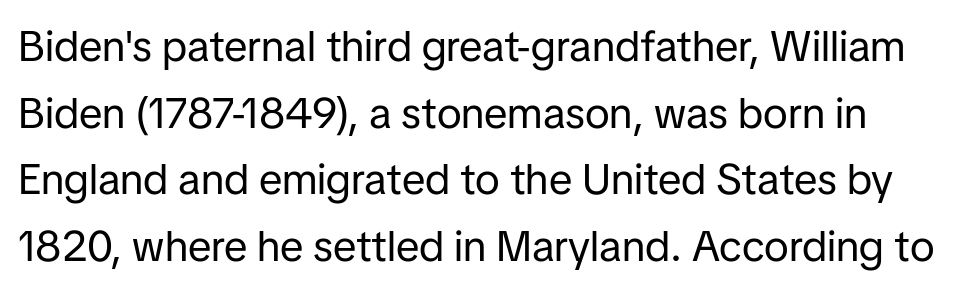
The lines sit at an ordinary, default distance from one another. Letter spacing: default. The font family rendered here belongs to the sans-serif group. Weight: in the light-to-regular range. Varying glyph widths throughout — classic text-font behaviour.
